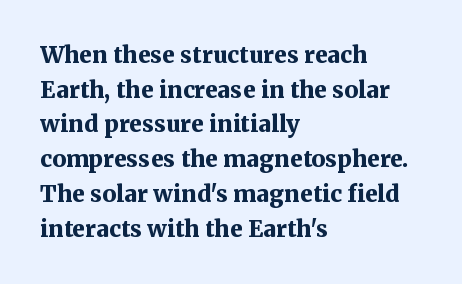
Q: Is the text bold? A: Yes.
Q: Is the text italic (slanted)? A: No, it is upright.
Q: Is the text underlined? A: No.
Q: How is the paragraph aligned? A: Left-aligned.
Q: Is the spacing between letters normal or unusually wide? A: Normal.
Q: Is the spacing between lines tight, normal or loose? A: Normal.
